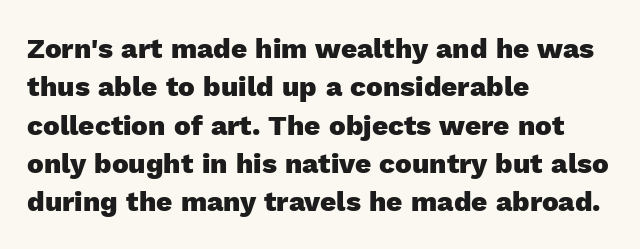
Q: Is the text bold? A: Yes.
Q: Is the text italic (slanted)? A: No, it is upright.
Q: Is the typeface a serif or a sans-serif typeface? A: Sans-serif.
Q: Is the text underlined? A: No.
Q: How is the paragraph aligned? A: Left-aligned.
Q: Is the spacing between letters normal or unusually wide? A: Normal.
Q: Is the spacing between lines tight, normal or loose? A: Normal.
Q: Width (condensed, normal, or wide)? A: Normal.
Q: x-height? A: Medium.
Q: Monospaced? A: No.
